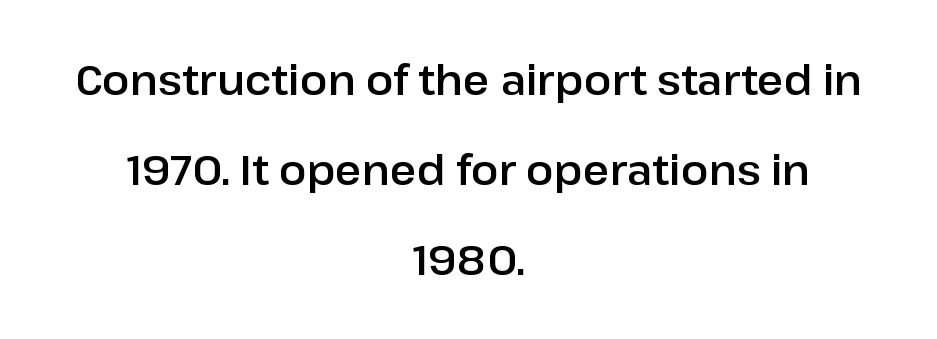
{"serif": "no", "italic": "no", "width": "normal", "stroke_contrast": "low", "x_height": "medium", "monospaced": "no", "underline": "no", "align": "center", "line_spacing": "loose", "line_spacing_ratio": 2.2, "letter_spacing": "normal", "letter_spacing_em": 0.0, "glyph_px": 41}
